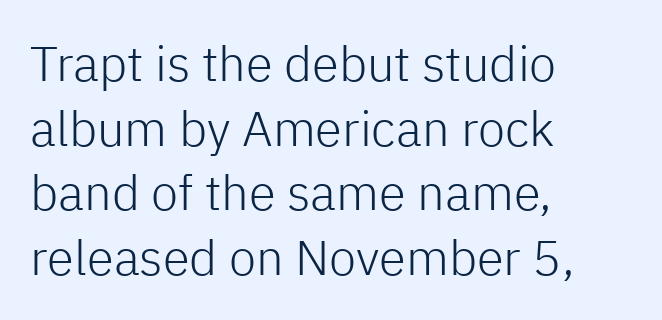
Alignment: flush left. Weight: in the light-to-regular range. Each letter's strokes conclude bluntly, with no projecting serifs. The baseline area is clear.
